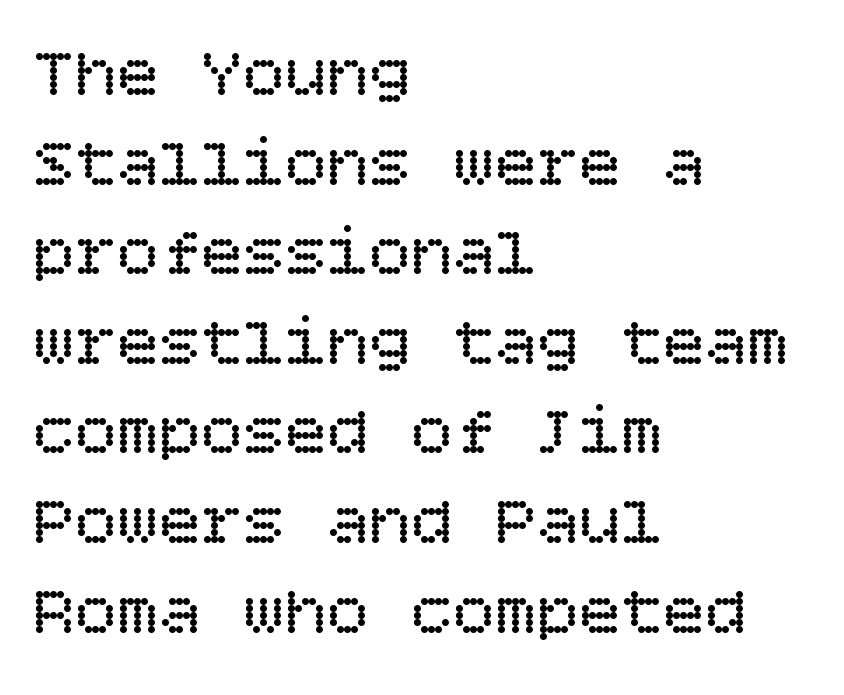
{"italic": "no", "bold": "no", "weight": "regular", "width": "normal", "stroke_contrast": "low", "x_height": "large", "underline": "no", "align": "left", "line_spacing": "normal", "line_spacing_ratio": 1.28, "letter_spacing": "normal", "letter_spacing_em": 0.0, "glyph_px": 70}
